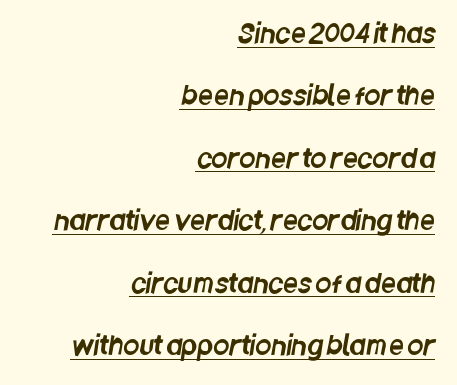
{"underline": "yes", "align": "right", "line_spacing": "loose", "line_spacing_ratio": 2.4, "letter_spacing": "normal", "letter_spacing_em": 0.0, "glyph_px": 26}
